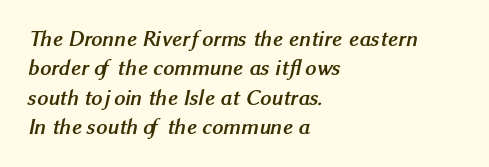
The image shows 22 px bold type; set left-aligned, normal line spacing (1.33x), normal letter spacing, not underlined.
